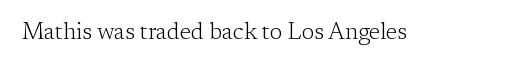
The type is set solid horizontally, with unmodified tracking. Words float on clear page, feet unadorned. A quiet, ordinary-to-light weight characterises the typeface. The type sits square on the baseline with zero lean.
